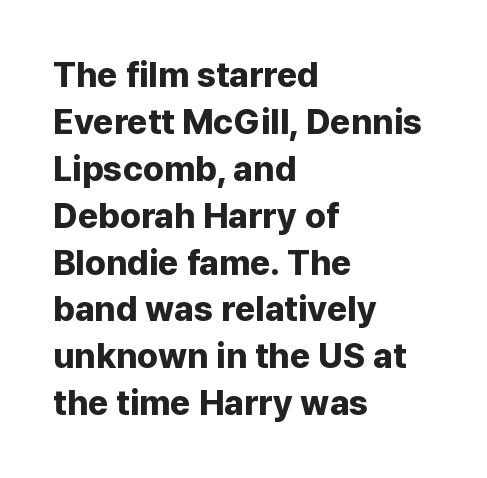
{"serif": "no", "italic": "no", "bold": "yes", "weight": "bold", "width": "normal", "stroke_contrast": "low", "x_height": "medium", "monospaced": "no", "underline": "no", "align": "left", "line_spacing": "normal", "line_spacing_ratio": 1.34, "letter_spacing": "normal", "letter_spacing_em": 0.0, "glyph_px": 35}
